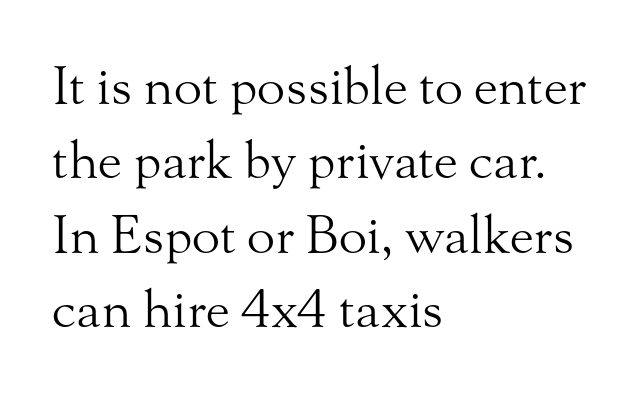
Q: Is the text bold? A: No.
Q: Is the text italic (slanted)? A: No, it is upright.
Q: Is the typeface a serif or a sans-serif typeface? A: Serif.
Q: Is the text underlined? A: No.
Q: How is the paragraph aligned? A: Left-aligned.
Q: Is the spacing between letters normal or unusually wide? A: Normal.
Q: Is the spacing between lines tight, normal or loose? A: Normal.
Q: Width (condensed, normal, or wide)? A: Normal.
Q: Stroke contrast? A: Medium.
Q: x-height? A: Small.
Q: Monospaced? A: No.
